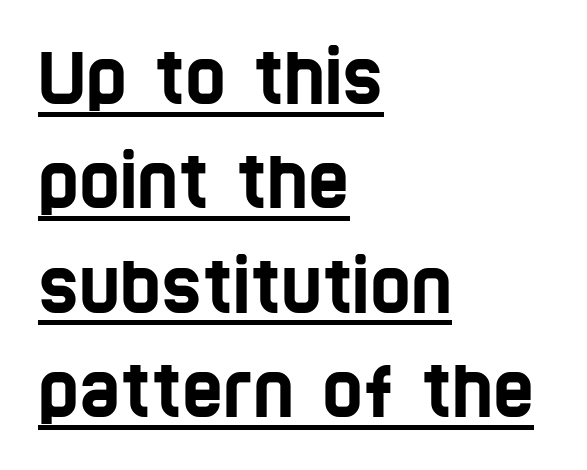
{"serif": "no", "width": "condensed", "stroke_contrast": "low", "x_height": "large", "monospaced": "no", "underline": "yes", "align": "left", "line_spacing": "normal", "line_spacing_ratio": 1.49, "letter_spacing": "normal", "letter_spacing_em": 0.0, "glyph_px": 70}
